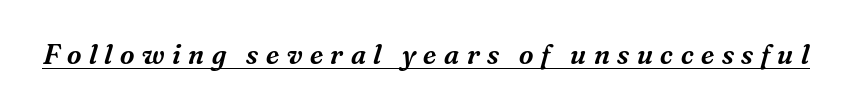
{"serif": "yes", "italic": "yes", "lean": "right", "slant_degrees": 16, "width": "normal", "stroke_contrast": "medium", "x_height": "medium", "monospaced": "no", "underline": "yes", "letter_spacing": "wide", "letter_spacing_em": 0.27, "glyph_px": 28}
